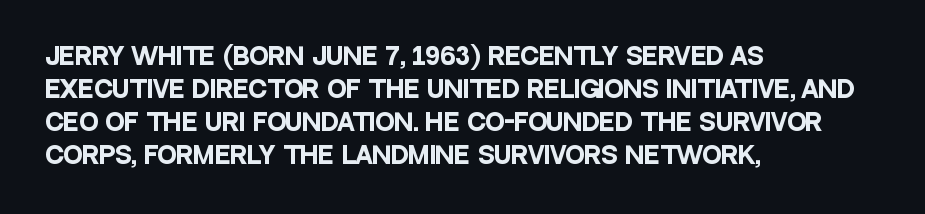
{"italic": "no", "bold": "yes", "underline": "no", "align": "left", "line_spacing": "normal", "line_spacing_ratio": 1.44, "letter_spacing": "normal", "letter_spacing_em": 0.0, "glyph_px": 23}
